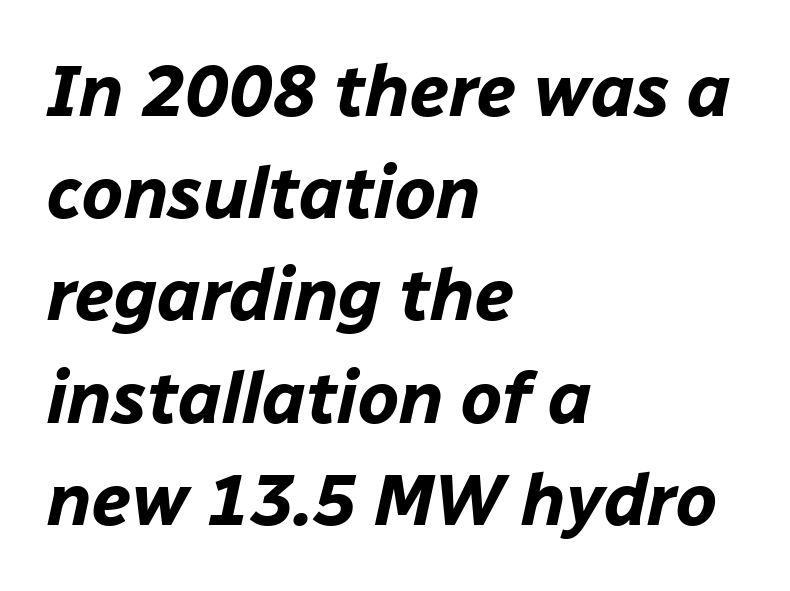
Unmarked baselines from the first word to the last. All the whitespace from short lines collects on the right. What weight is shown? A full bold with thick strokes. These lines sit exactly where default settings would place them.
